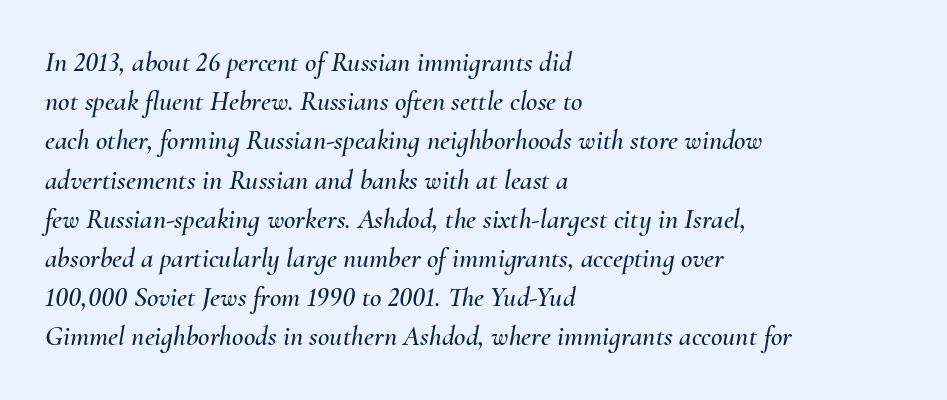
Q: Is the text italic (slanted)? A: Yes, it leans right by about 10 degrees.
Q: Is the text underlined? A: No.
Q: How is the paragraph aligned? A: Left-aligned.
Q: Is the spacing between letters normal or unusually wide? A: Normal.
Q: Is the spacing between lines tight, normal or loose? A: Normal.
Q: Width (condensed, normal, or wide)? A: Normal.
Q: Stroke contrast? A: Medium.
Q: x-height? A: Small.
Q: Monospaced? A: No.
